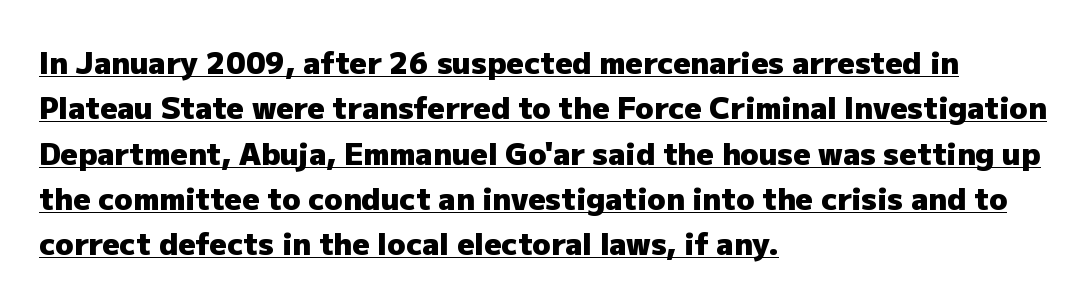
These lines are composed in type without serifs. Line starts are locked; line ends wander. Tracking here is standard; glyphs follow each other at the usual distance. As a designer I'd log this as weight 700, bold.
